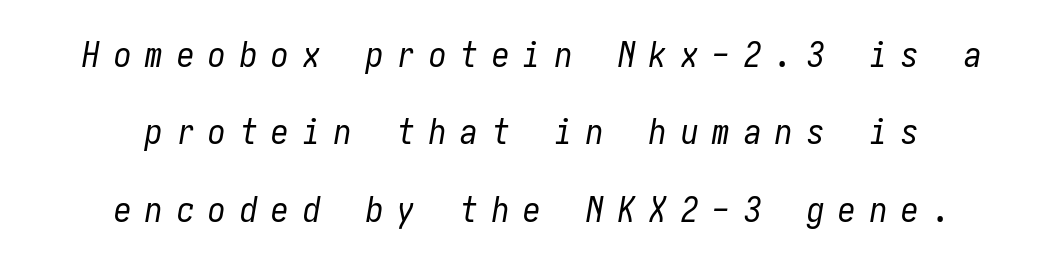
The image shows 35 px regular-weight, condensed type, italic (leaning right); set centered, loose line spacing (2.21x), unusually wide letter spacing (+0.4 em), not underlined; low stroke contrast and a medium x-height.
